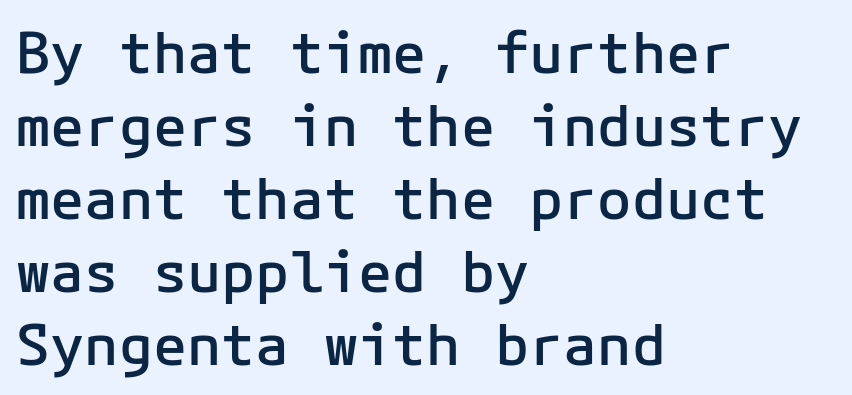
The image shows 57 px semibold sans-serif type, upright; set left-aligned, normal line spacing (1.28x), normal letter spacing, not underlined; low stroke contrast and a medium x-height.
